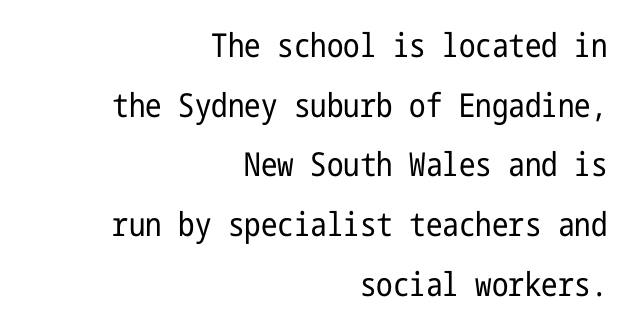
These lines are set flush right with a ragged left edge. The glyphs in this specimen are sans serif. Descender tails drop into unmarked territory. Stroke thickness stays within the range of a standard reading face or lighter.
